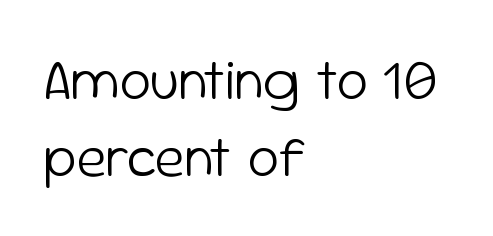
Q: Is the text bold? A: No.
Q: Is the text italic (slanted)? A: No, it is upright.
Q: Is the typeface a serif or a sans-serif typeface? A: Sans-serif.
Q: Is the text underlined? A: No.
Q: How is the paragraph aligned? A: Left-aligned.
Q: Is the spacing between letters normal or unusually wide? A: Normal.
Q: Is the spacing between lines tight, normal or loose? A: Normal.
Q: Width (condensed, normal, or wide)? A: Normal.
Q: Stroke contrast? A: Low.
Q: x-height? A: Medium.
Q: Monospaced? A: No.
